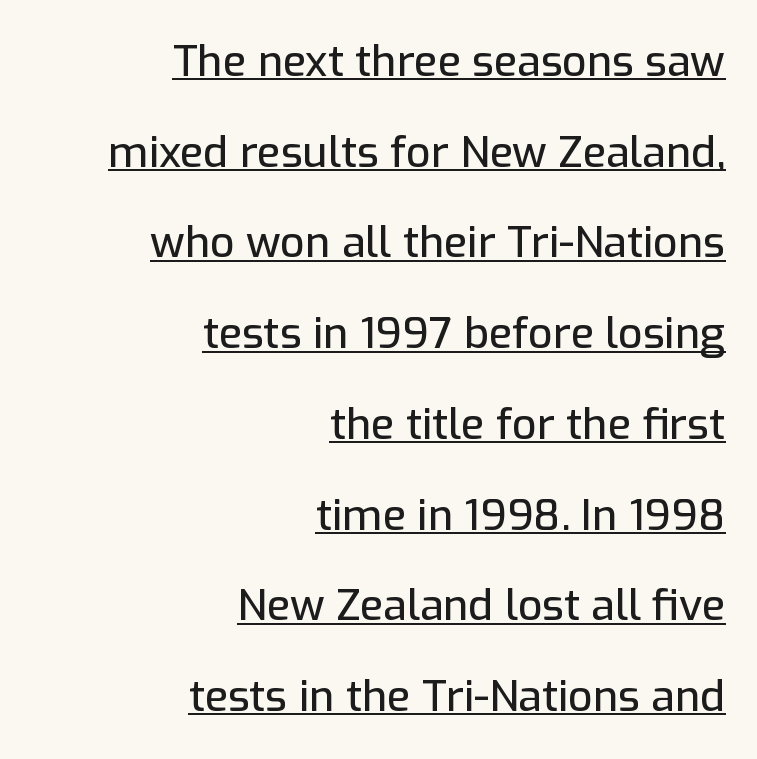
Q: Is the text italic (slanted)? A: No, it is upright.
Q: Is the typeface a serif or a sans-serif typeface? A: Sans-serif.
Q: Is the text underlined? A: Yes.
Q: How is the paragraph aligned? A: Right-aligned.
Q: Is the spacing between letters normal or unusually wide? A: Normal.
Q: Is the spacing between lines tight, normal or loose? A: Loose.
Q: Width (condensed, normal, or wide)? A: Normal.
Q: Stroke contrast? A: Low.
Q: x-height? A: Medium.
Q: Monospaced? A: No.
